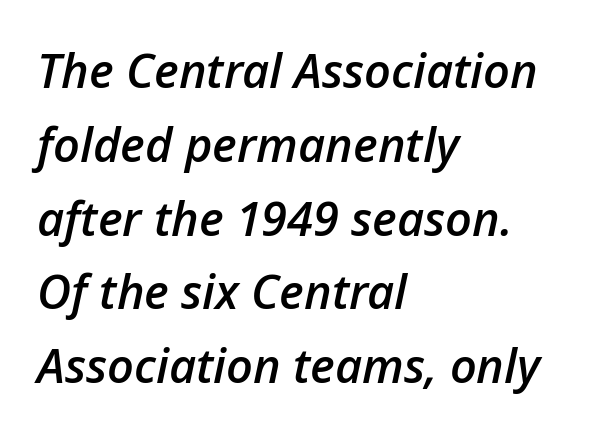
Q: Is the text bold? A: Semi-bold.
Q: Is the text italic (slanted)? A: Yes, it leans right by about 12 degrees.
Q: Is the text underlined? A: No.
Q: How is the paragraph aligned? A: Left-aligned.
Q: Is the spacing between letters normal or unusually wide? A: Normal.
Q: Is the spacing between lines tight, normal or loose? A: Normal.
Q: Width (condensed, normal, or wide)? A: Normal.
Q: Stroke contrast? A: Low.
Q: x-height? A: Medium.
Q: Monospaced? A: No.
